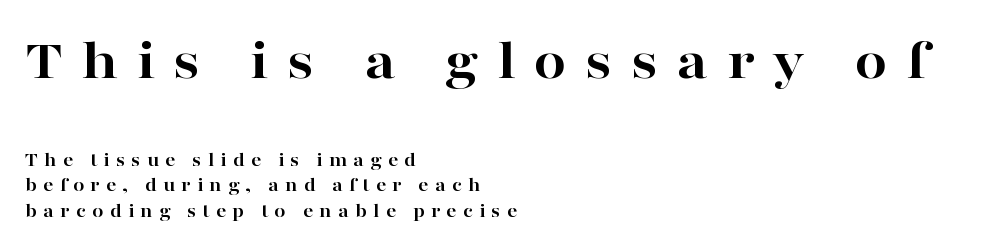
Q: Is the text bold? A: Yes.
Q: Is the text italic (slanted)? A: No, it is upright.
Q: Is the typeface a serif or a sans-serif typeface? A: Serif.
Q: Is the text underlined? A: No.
Q: How is the paragraph aligned? A: Left-aligned.
Q: Is the spacing between letters normal or unusually wide? A: Unusually wide.
Q: Is the spacing between lines tight, normal or loose? A: Normal.
Q: Which block of text is set in a larger size, the first (top) or the second (bottom)? A: The first (top) one.
Q: Width (condensed, normal, or wide)? A: Wide.
Q: Stroke contrast? A: High.
Q: x-height? A: Medium.
Q: Monospaced? A: No.
